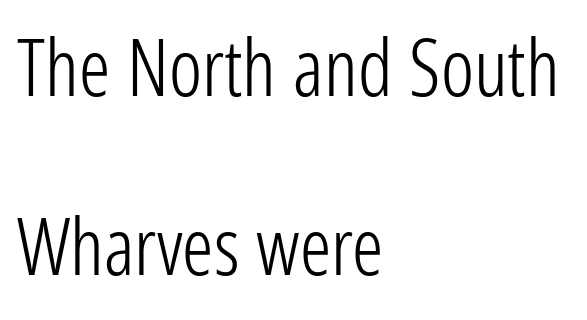
The image shows 78 px light, condensed sans-serif type, upright; set left-aligned, loose line spacing (2.29x), normal letter spacing, not underlined; low stroke contrast and a medium x-height.
